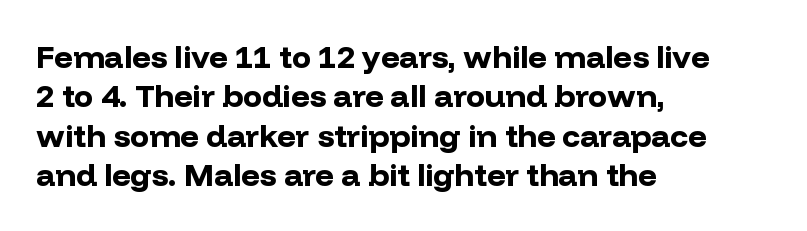
{"serif": "no", "italic": "no", "bold": "yes", "weight": "bold", "width": "normal", "stroke_contrast": "low", "x_height": "medium", "monospaced": "no", "underline": "no", "align": "left", "line_spacing_ratio": 1.23, "letter_spacing": "normal", "letter_spacing_em": 0.0, "glyph_px": 32}
